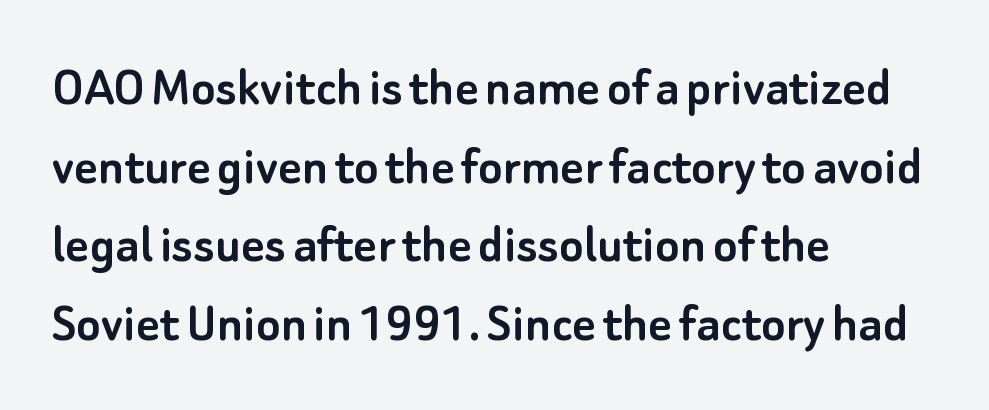
{"serif": "no", "italic": "no", "width": "normal", "stroke_contrast": "low", "x_height": "small", "monospaced": "no", "underline": "no", "align": "left", "line_spacing": "normal", "line_spacing_ratio": 1.38, "letter_spacing": "normal", "letter_spacing_em": 0.0, "glyph_px": 57}
